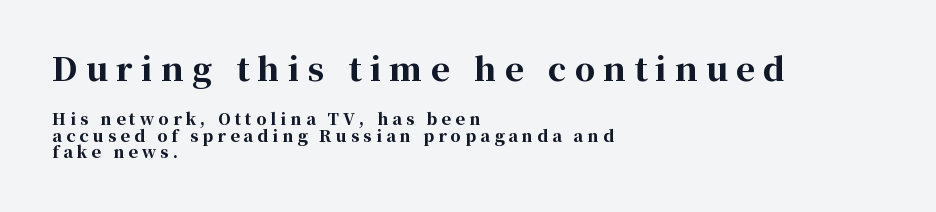
Letters rest on an invisible, unmarked baseline. Summary of vertical rhythm: compact, with narrow interline spacing. If you squint, the top block still reads clearly — it's the larger of the two. Do the letters lean? They stand straight. The horizontal fit of the characters is loose and conspicuously gappy.
